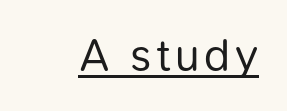
Q: Is the text bold? A: No.
Q: Is the text italic (slanted)? A: No, it is upright.
Q: Is the typeface a serif or a sans-serif typeface? A: Sans-serif.
Q: Is the text underlined? A: Yes.
Q: Width (condensed, normal, or wide)? A: Normal.
Q: Stroke contrast? A: Low.
Q: x-height? A: Medium.
Q: Monospaced? A: No.
